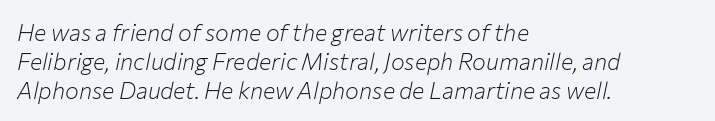
{"italic": "yes", "lean": "right", "slant_degrees": 12, "bold": "no", "underline": "no", "align": "left", "line_spacing": "normal", "line_spacing_ratio": 1.26, "letter_spacing": "normal", "letter_spacing_em": 0.0, "glyph_px": 23}
